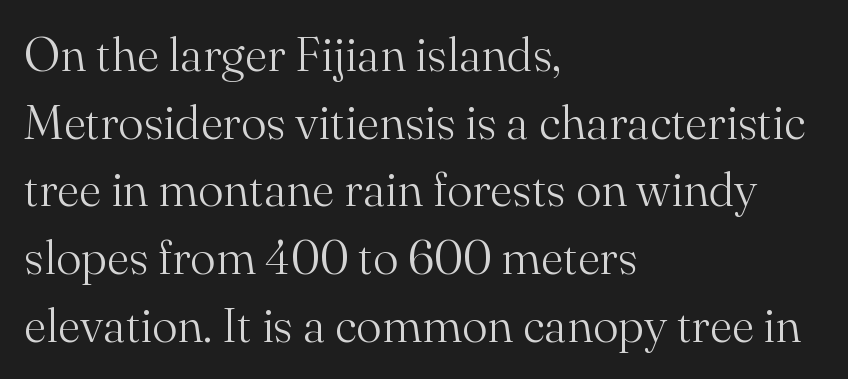
The image shows 48 px light serif type, upright; set left-aligned, normal line spacing (1.41x), normal letter spacing, not underlined; medium stroke contrast and a small x-height.
